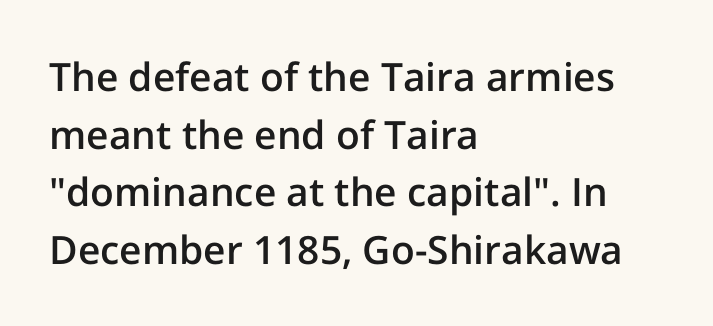
Vertical spacing — default. The passage shown is semibold, sitting just below true bold. Do the characters align in a grid? No, the font is proportional. No word sits above an underline.
